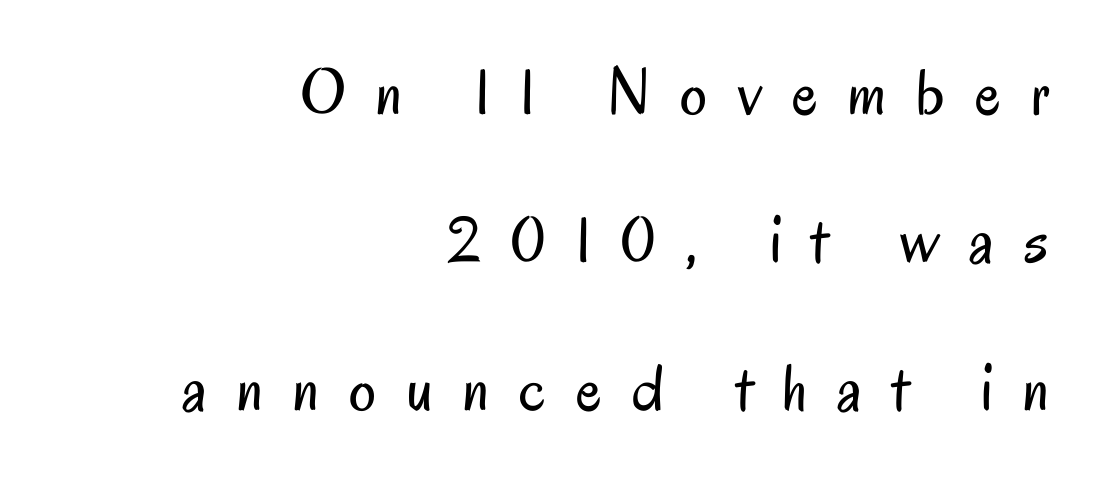
Q: Is the text bold? A: No.
Q: Is the text italic (slanted)? A: No, it is upright.
Q: Is the typeface a serif or a sans-serif typeface? A: Sans-serif.
Q: Is the text underlined? A: No.
Q: How is the paragraph aligned? A: Right-aligned.
Q: Is the spacing between letters normal or unusually wide? A: Unusually wide.
Q: Is the spacing between lines tight, normal or loose? A: Loose.
Q: Width (condensed, normal, or wide)? A: Condensed.
Q: Stroke contrast? A: Low.
Q: x-height? A: Small.
Q: Monospaced? A: No.
